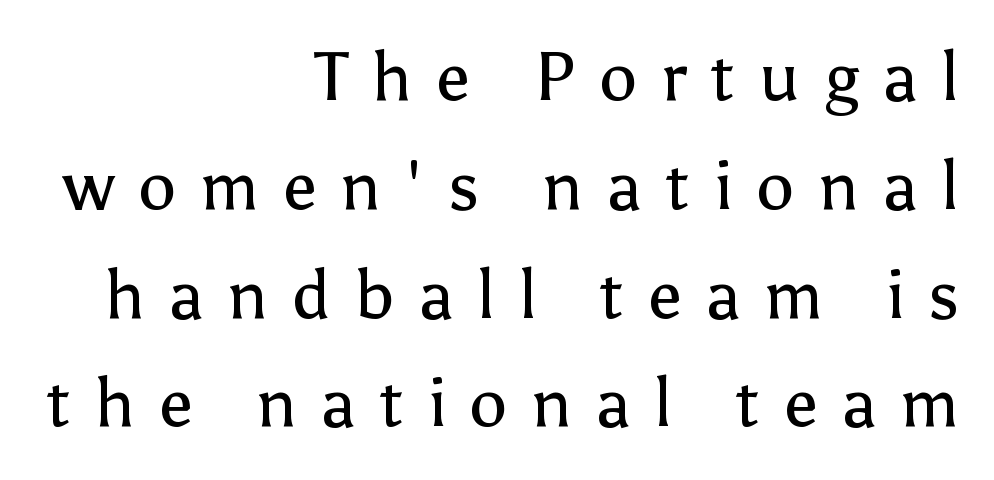
{"serif": "no", "italic": "no", "bold": "no", "weight": "regular", "width": "normal", "stroke_contrast": "low", "x_height": "medium", "monospaced": "no", "underline": "no", "align": "right", "line_spacing": "normal", "line_spacing_ratio": 1.6, "letter_spacing": "wide", "letter_spacing_em": 0.35, "glyph_px": 68}
